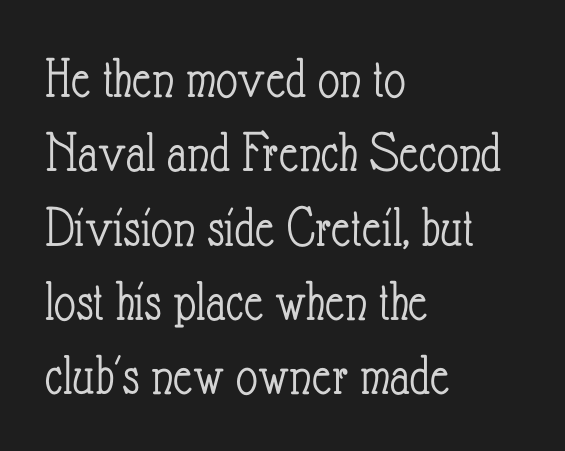
Q: Is the text bold? A: No.
Q: Is the text italic (slanted)? A: No, it is upright.
Q: Is the text underlined? A: No.
Q: How is the paragraph aligned? A: Left-aligned.
Q: Is the spacing between letters normal or unusually wide? A: Normal.
Q: Is the spacing between lines tight, normal or loose? A: Normal.
Q: Width (condensed, normal, or wide)? A: Condensed.
Q: Stroke contrast? A: Low.
Q: x-height? A: Small.
Q: Monospaced? A: No.
